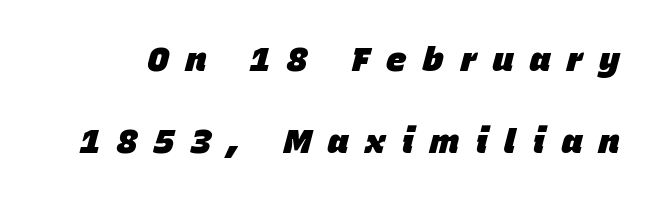
Q: Is the text bold? A: Yes.
Q: Is the text italic (slanted)? A: Yes, it leans right by about 15 degrees.
Q: Is the text underlined? A: No.
Q: Is the spacing between letters normal or unusually wide? A: Unusually wide.
Q: Is the spacing between lines tight, normal or loose? A: Loose.
Q: Width (condensed, normal, or wide)? A: Normal.
Q: Stroke contrast? A: Low.
Q: x-height? A: Large.
Q: Monospaced? A: No.
